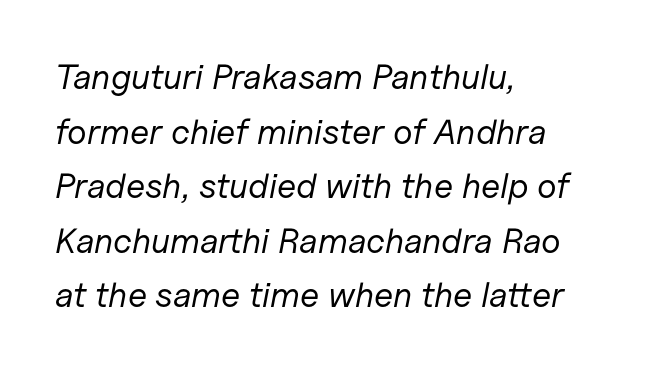
The words here are not underlined. Think of a printed novel: that variable character pitch is what you see here. Does the leading feel generous? No, just average. There is no visible air inserted between adjacent glyphs. Teacher's note: observe the even left margin — that is flush-left alignment.
